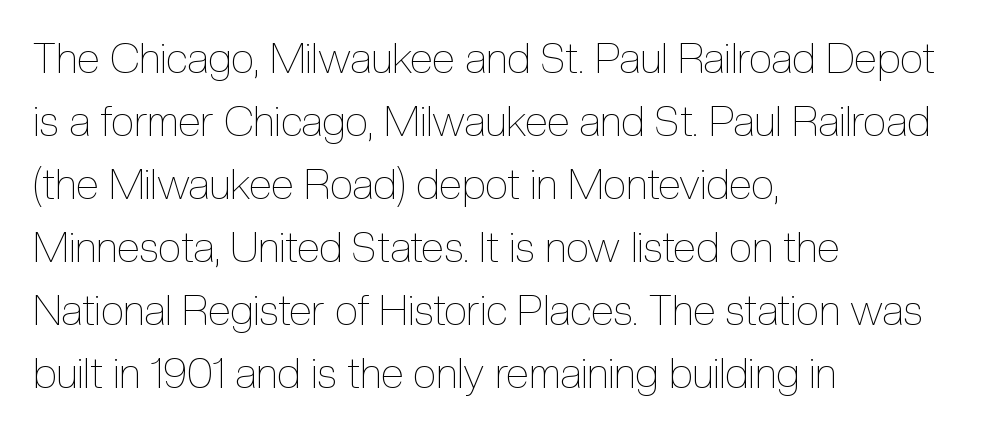
Q: Is the text bold? A: No.
Q: Is the text italic (slanted)? A: No, it is upright.
Q: Is the text underlined? A: No.
Q: How is the paragraph aligned? A: Left-aligned.
Q: Is the spacing between letters normal or unusually wide? A: Normal.
Q: Is the spacing between lines tight, normal or loose? A: Normal.
Q: Width (condensed, normal, or wide)? A: Condensed.
Q: x-height? A: Medium.
Q: Monospaced? A: No.
